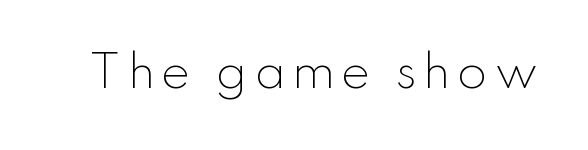
Q: Is the text bold? A: No.
Q: Is the text italic (slanted)? A: No, it is upright.
Q: Is the typeface a serif or a sans-serif typeface? A: Sans-serif.
Q: Is the text underlined? A: No.
Q: Width (condensed, normal, or wide)? A: Normal.
Q: Stroke contrast? A: Low.
Q: x-height? A: Small.
Q: Monospaced? A: No.
